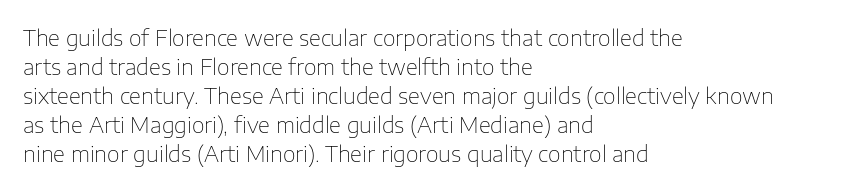
The image shows 22 px text type, upright; set left-aligned, normal line spacing (1.32x), normal letter spacing, not underlined.
